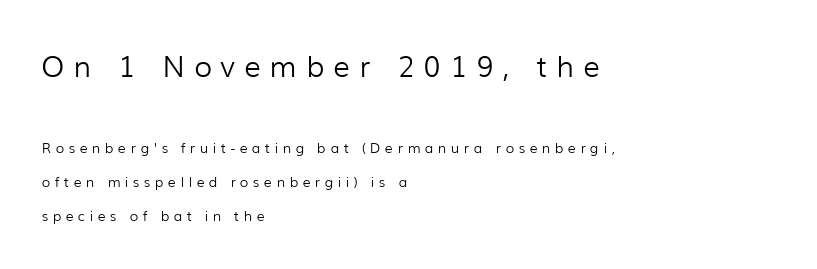
The image shows 29 px light sans-serif type, upright; set left-aligned, loose line spacing (2.44x), unusually wide letter spacing (+0.32 em), not underlined; the first (top) block is 2.07x larger; low stroke contrast and a medium x-height.
